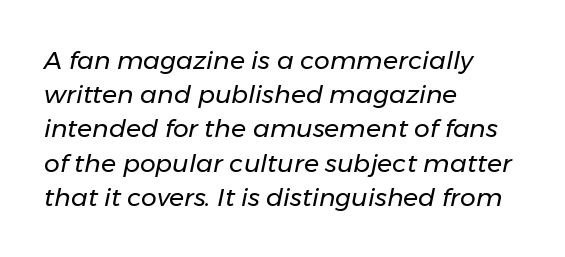
Anything drawn beneath the words? Only blank space. Line beginnings align vertically; line endings do not. A typesetter would call this leading conventional body-copy spacing. Emphasis-style slanted type is in use. Summary of weight: not heavy and not bold.
